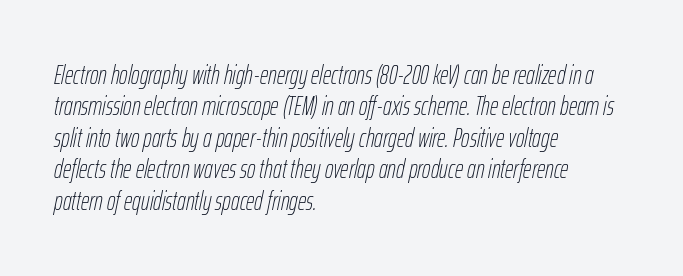
The image shows 26 px text type, italic (leaning right); set left-aligned, line spacing 1.21x, normal letter spacing, not underlined.
